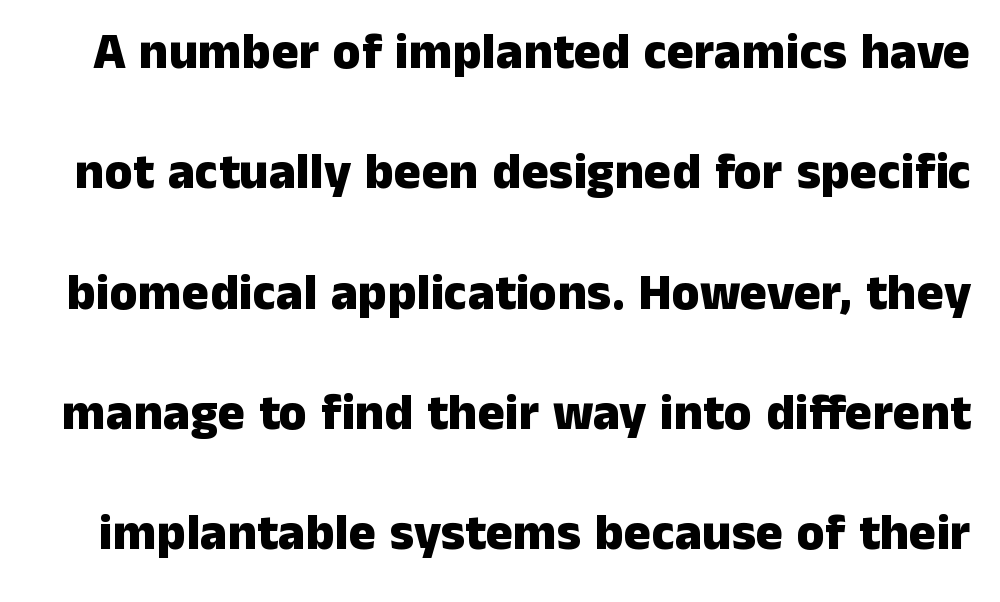
The image shows 51 px heavy sans-serif type, upright; set loose line spacing (2.36x), normal letter spacing, not underlined; low stroke contrast and a medium x-height.
